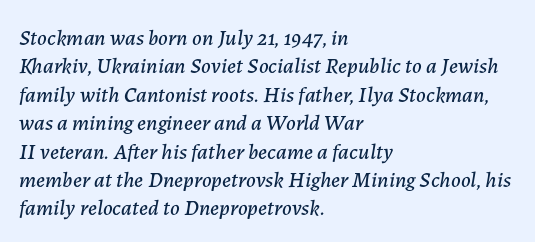
{"italic": "yes", "lean": "right", "slant_degrees": 7, "underline": "no", "align": "left", "line_spacing": "normal", "line_spacing_ratio": 1.29, "letter_spacing": "normal", "letter_spacing_em": 0.0, "glyph_px": 22}
